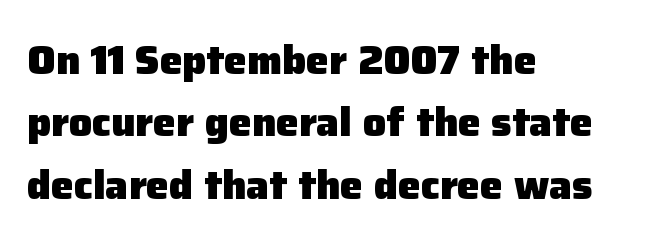
Q: Is the text bold? A: Yes.
Q: Is the text italic (slanted)? A: No, it is upright.
Q: Is the typeface a serif or a sans-serif typeface? A: Sans-serif.
Q: Is the text underlined? A: No.
Q: How is the paragraph aligned? A: Left-aligned.
Q: Is the spacing between letters normal or unusually wide? A: Normal.
Q: Is the spacing between lines tight, normal or loose? A: Normal.
Q: Width (condensed, normal, or wide)? A: Normal.
Q: Stroke contrast? A: Low.
Q: x-height? A: Medium.
Q: Monospaced? A: No.
